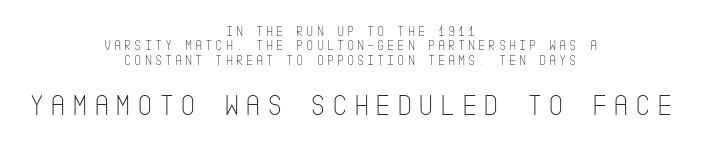
The image shows 30 px thin, condensed sans-serif type, upright; set centered, tight line spacing (1.02x), unusually wide letter spacing (+0.2 em), not underlined; the second (bottom) block is 2.14x larger; low stroke contrast and a large x-height.
